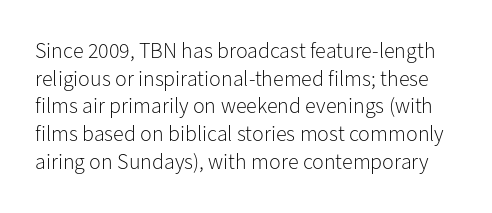
Q: Is the text bold? A: No.
Q: Is the text italic (slanted)? A: No, it is upright.
Q: Is the text underlined? A: No.
Q: Is the spacing between letters normal or unusually wide? A: Normal.
Q: Is the spacing between lines tight, normal or loose? A: Normal.
